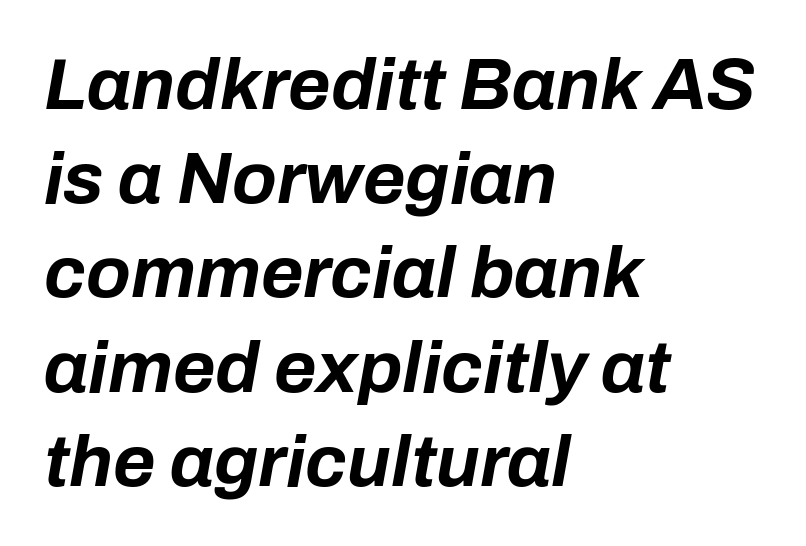
Q: Is the text bold? A: Yes.
Q: Is the text italic (slanted)? A: Yes, it leans right by about 10 degrees.
Q: Is the text underlined? A: No.
Q: How is the paragraph aligned? A: Left-aligned.
Q: Is the spacing between letters normal or unusually wide? A: Normal.
Q: Is the spacing between lines tight, normal or loose? A: Normal.
Q: Width (condensed, normal, or wide)? A: Normal.
Q: Stroke contrast? A: Low.
Q: x-height? A: Medium.
Q: Monospaced? A: No.
